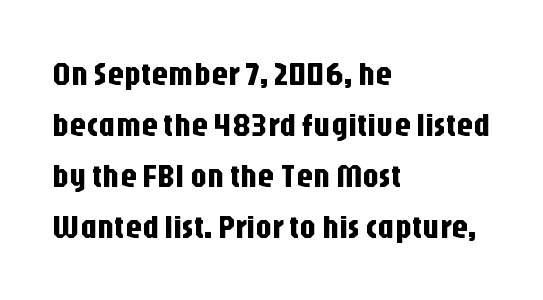
Q: Is the text italic (slanted)? A: No, it is upright.
Q: Is the typeface a serif or a sans-serif typeface? A: Sans-serif.
Q: Is the text underlined? A: No.
Q: How is the paragraph aligned? A: Left-aligned.
Q: Is the spacing between letters normal or unusually wide? A: Normal.
Q: Is the spacing between lines tight, normal or loose? A: Normal.
Q: Width (condensed, normal, or wide)? A: Condensed.
Q: Stroke contrast? A: Low.
Q: x-height? A: Large.
Q: Monospaced? A: No.
